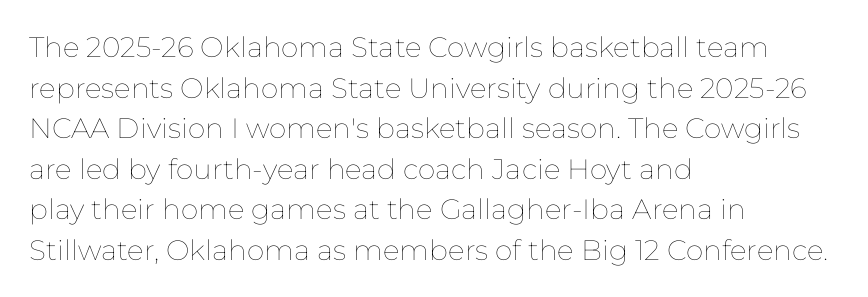
The rendering uses natural spacing where letterforms have individual widths. Quick note: not italic, upright. The typeface has the unassuming heft of standard copy or less. Line starts are locked; line ends wander. The foot of each line stays bare and open.
